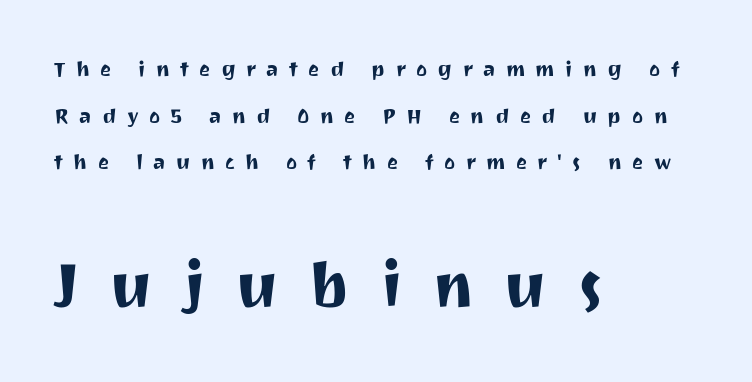
Note: smaller setting up top, larger setting below. A typesetter would call this proportional, since set widths differ per character. Characters follow at a spacing far wider than the type designer built in. Nope, not italic — everything's standing straight.
